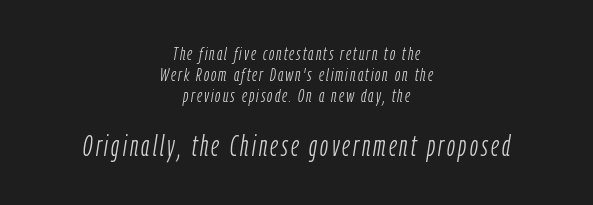
{"italic": "yes", "lean": "right", "slant_degrees": 9, "bold": "no", "weight": "light", "width": "condensed", "stroke_contrast": "low", "x_height": "medium", "monospaced": "no", "underline": "no", "align": "center", "line_spacing": "tight", "line_spacing_ratio": 1.11, "larger_block": "second", "size_ratio": 1.53, "glyph_px": 29}
